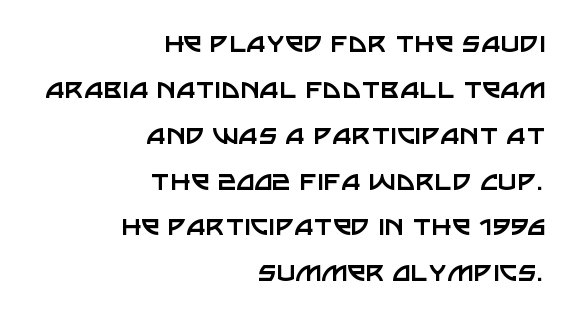
{"serif": "no", "italic": "no", "bold": "no", "weight": "regular", "width": "normal", "stroke_contrast": "low", "x_height": "large", "monospaced": "no", "underline": "no", "align": "right", "line_spacing": "normal", "line_spacing_ratio": 1.39, "letter_spacing": "normal", "letter_spacing_em": 0.0, "glyph_px": 33}
